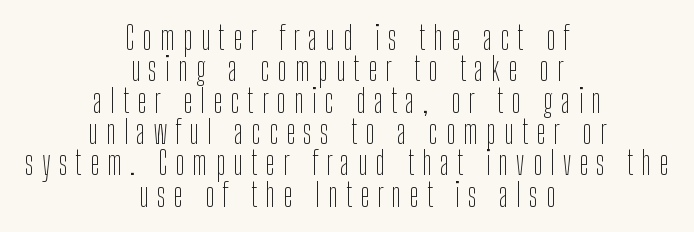
The image shows 32 px thin, condensed sans-serif type, upright; set centered, tight line spacing (0.98x), unusually wide letter spacing (+0.25 em), not underlined; low stroke contrast and a medium x-height.
